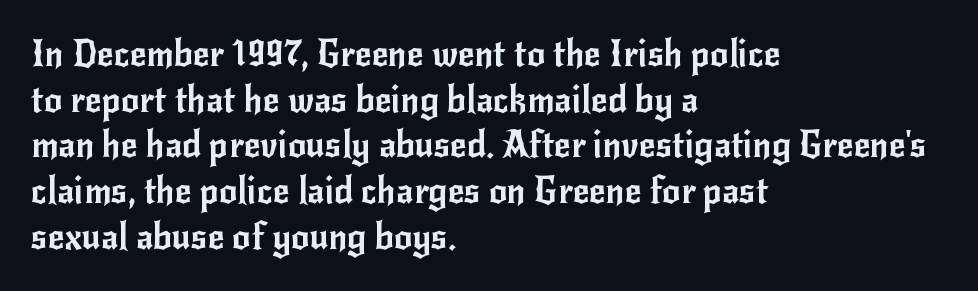
The image shows 36 px sans-serif type, upright; set left-aligned, normal line spacing (1.27x), normal letter spacing, not underlined; low stroke contrast and a small x-height.
